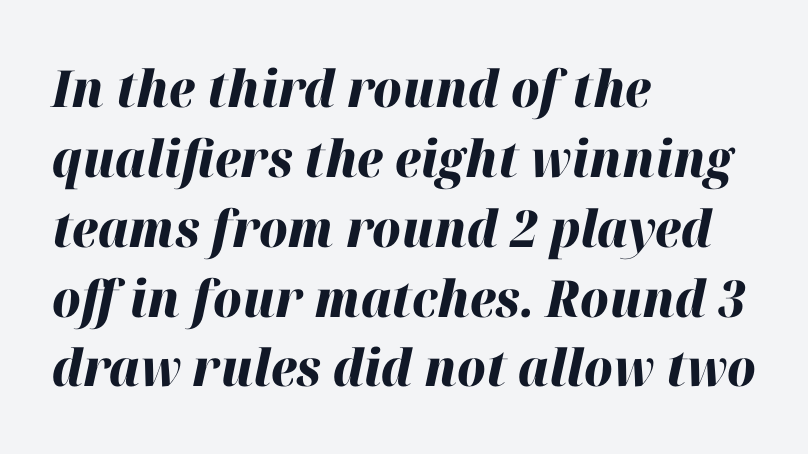
Tall strokes in this sample are angled rather than plumb. The passage shown is typed in a proportional face where columns would drift. Each glyph is drawn with heavy, bold strokes. Words appear dense and cohesive because spacing is normal.
